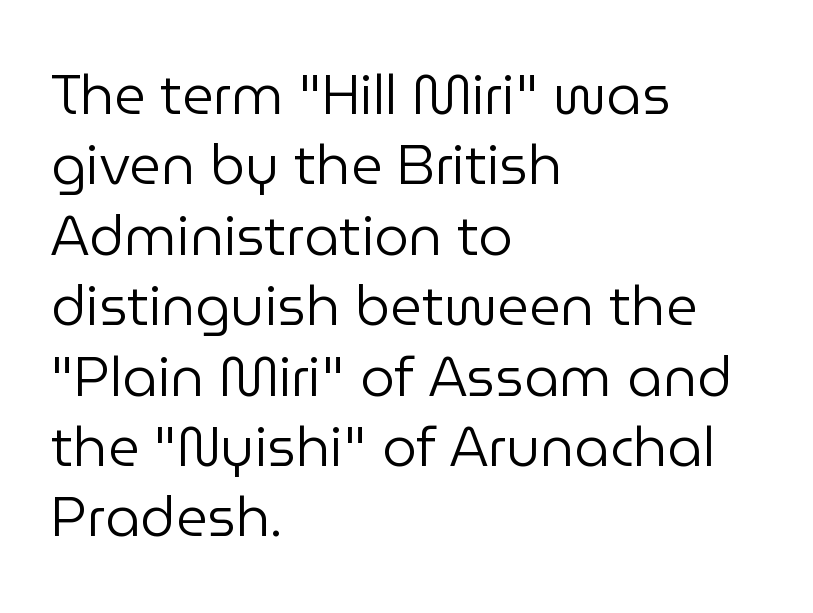
Q: Is the text bold? A: No.
Q: Is the text italic (slanted)? A: No, it is upright.
Q: Is the typeface a serif or a sans-serif typeface? A: Sans-serif.
Q: Is the text underlined? A: No.
Q: How is the paragraph aligned? A: Left-aligned.
Q: Is the spacing between letters normal or unusually wide? A: Normal.
Q: Is the spacing between lines tight, normal or loose? A: Normal.
Q: Width (condensed, normal, or wide)? A: Normal.
Q: Stroke contrast? A: Low.
Q: x-height? A: Medium.
Q: Monospaced? A: No.
